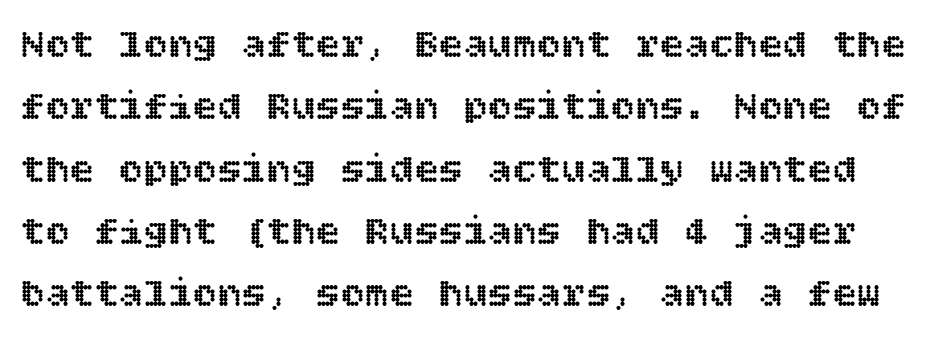
{"italic": "no", "width": "normal", "x_height": "large", "underline": "no", "line_spacing": "normal", "line_spacing_ratio": 1.52, "letter_spacing": "normal", "letter_spacing_em": 0.0, "glyph_px": 41}
